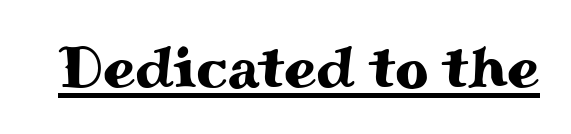
Q: Is the text italic (slanted)? A: No, it is upright.
Q: Is the typeface a serif or a sans-serif typeface? A: Serif.
Q: Is the text underlined? A: Yes.
Q: Is the spacing between letters normal or unusually wide? A: Normal.
Q: Width (condensed, normal, or wide)? A: Wide.
Q: Stroke contrast? A: Medium.
Q: x-height? A: Small.
Q: Monospaced? A: No.
